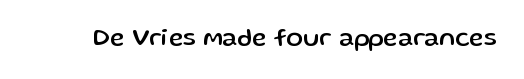
{"italic": "no", "underline": "no", "letter_spacing": "normal", "letter_spacing_em": 0.0, "glyph_px": 25}
